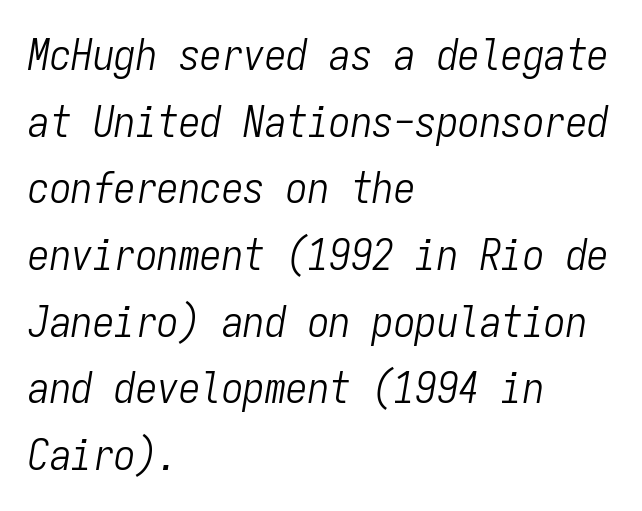
The image shows 43 px light, condensed type, italic (leaning right), monospaced; set left-aligned, normal line spacing (1.55x), normal letter spacing, not underlined; low stroke contrast and a medium x-height.
